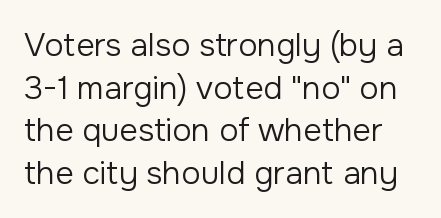
Each new line begins a customary step beneath the previous one. The strip under each line holds only bare page. Caption: standard tracking, unaltered. Nope, no serifs anywhere on these letters. Stems here are at most as thick as an everyday book face. Style check: upright.
